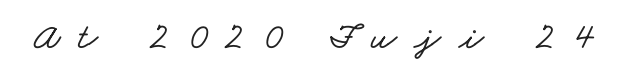
This sample has the flowing, uneven cadence of proportional lettering. Anything drawn beneath the words? Only blank space. Does extra space separate the letters? Yes, quite a lot of it.
